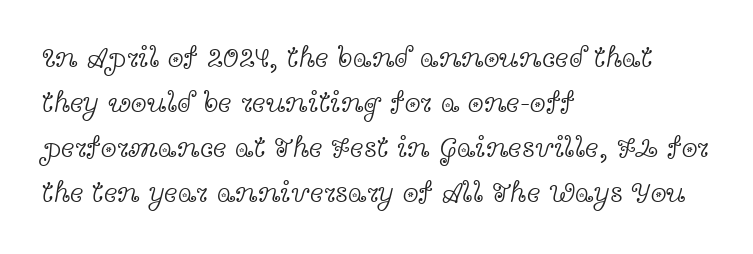
Do the characters align in a grid? No, the font is proportional. Stems here are at most as thick as an everyday book face. Compared with a centered layout, this one pins lines to the left instead. Students, observe: this is what conventionally led text looks like. Small tapered or slab feet sit at the stroke ends, so this counts as serif.
